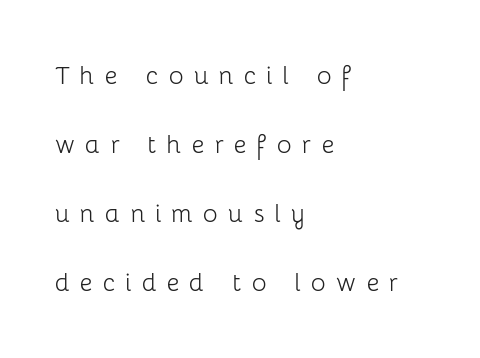
{"serif": "no", "italic": "no", "bold": "no", "weight": "light", "width": "normal", "stroke_contrast": "low", "x_height": "medium", "monospaced": "no", "underline": "no", "align": "left", "line_spacing": "loose", "line_spacing_ratio": 2.23, "letter_spacing": "wide", "letter_spacing_em": 0.32, "glyph_px": 31}
